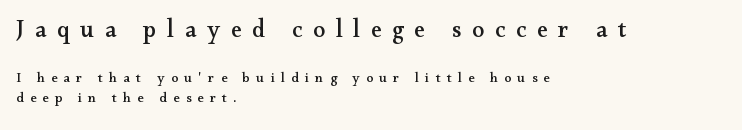
The image shows 24 px text type, upright; set left-aligned, normal line spacing (1.42x), unusually wide letter spacing (+0.45 em), not underlined; the first (top) block is 1.71x larger.
